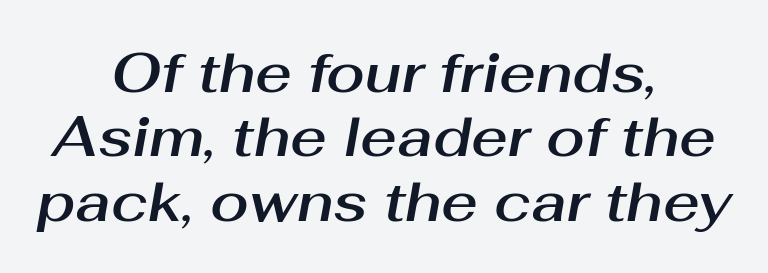
The image shows 56 px text type, italic (leaning right); set centered, tight line spacing (1.15x), normal letter spacing, not underlined; medium stroke contrast and a medium x-height.
